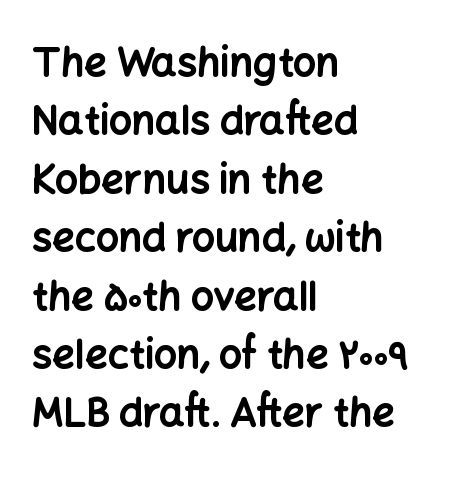
Q: Is the text bold? A: Yes.
Q: Is the text italic (slanted)? A: No, it is upright.
Q: Is the typeface a serif or a sans-serif typeface? A: Sans-serif.
Q: Is the text underlined? A: No.
Q: How is the paragraph aligned? A: Left-aligned.
Q: Is the spacing between letters normal or unusually wide? A: Normal.
Q: Is the spacing between lines tight, normal or loose? A: Normal.
Q: Width (condensed, normal, or wide)? A: Normal.
Q: Stroke contrast? A: Low.
Q: x-height? A: Medium.
Q: Monospaced? A: No.
